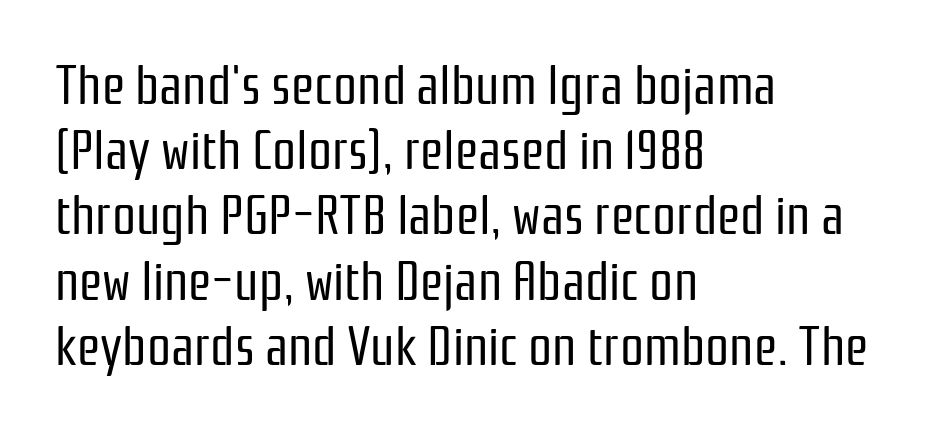
Q: Is the text bold? A: No.
Q: Is the text italic (slanted)? A: No, it is upright.
Q: Is the typeface a serif or a sans-serif typeface? A: Sans-serif.
Q: Is the text underlined? A: No.
Q: How is the paragraph aligned? A: Left-aligned.
Q: Is the spacing between letters normal or unusually wide? A: Normal.
Q: Width (condensed, normal, or wide)? A: Condensed.
Q: Stroke contrast? A: Low.
Q: x-height? A: Medium.
Q: Monospaced? A: No.
